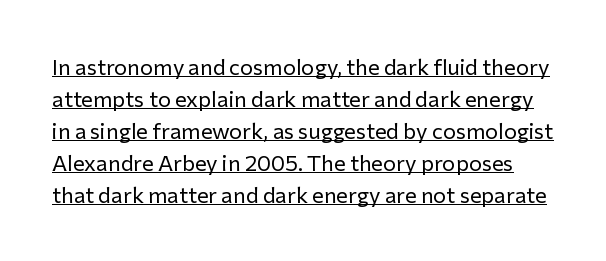
Q: Is the text bold? A: No.
Q: Is the text italic (slanted)? A: No, it is upright.
Q: Is the text underlined? A: Yes.
Q: Is the spacing between letters normal or unusually wide? A: Normal.
Q: Is the spacing between lines tight, normal or loose? A: Normal.
